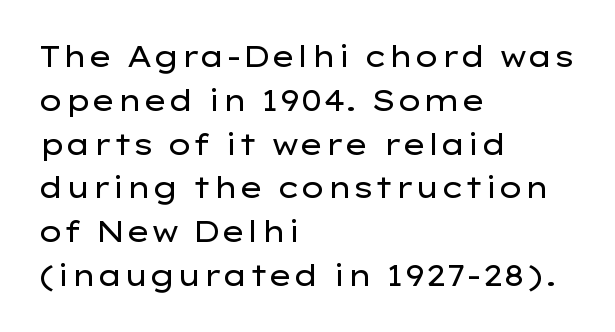
The image shows 29 px regular-weight, wide sans-serif type, upright; set left-aligned, normal line spacing (1.51x), normal letter spacing, not underlined; low stroke contrast and a medium x-height.
